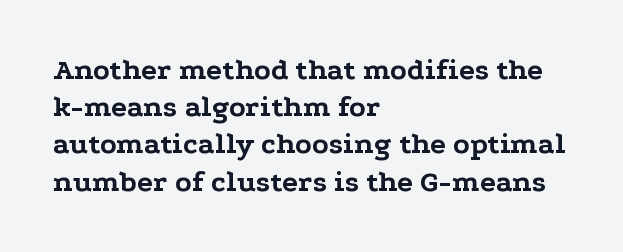
To sum up the face: it has serifs. The characters look thick and weighty, a clear bold. Letter spacing: default. Each line starts at the same left margin while the right side varies.
